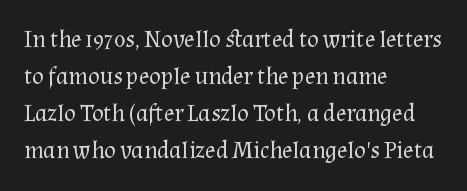
Q: Is the text bold? A: No.
Q: Is the text italic (slanted)? A: No, it is upright.
Q: Is the text underlined? A: No.
Q: How is the paragraph aligned? A: Left-aligned.
Q: Is the spacing between letters normal or unusually wide? A: Normal.
Q: Is the spacing between lines tight, normal or loose? A: Normal.
